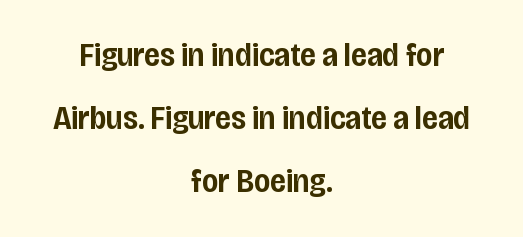
The string is rendered with underlining switched off. Students, note that the glyphs here touch the page at normal intervals. Neither beginnings nor endings align; midpoints do. The passage shown is semibold, sitting just below true bold. The passage shown is typeset with a sans-serif family. The rendering uses natural spacing where letterforms have individual widths.
